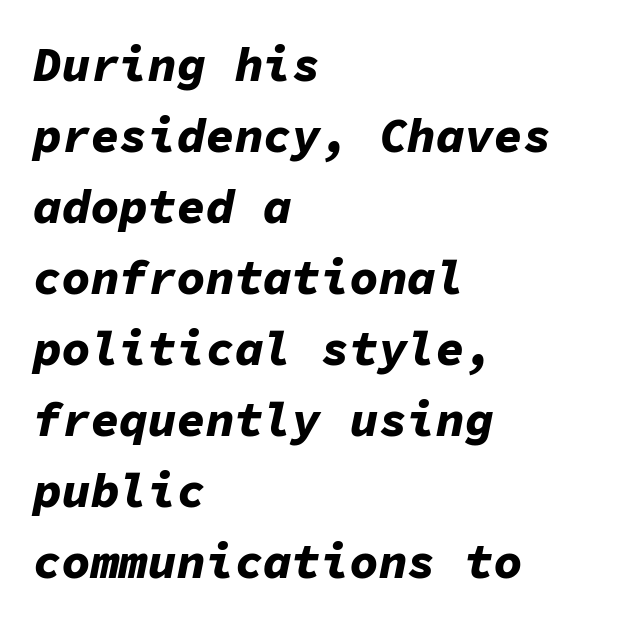
{"italic": "yes", "lean": "right", "slant_degrees": 11, "bold": "yes", "weight": "bold", "width": "normal", "stroke_contrast": "low", "x_height": "medium", "monospaced": "yes", "underline": "no", "align": "left", "line_spacing": "normal", "line_spacing_ratio": 1.48, "letter_spacing": "normal", "letter_spacing_em": 0.0, "glyph_px": 48}
